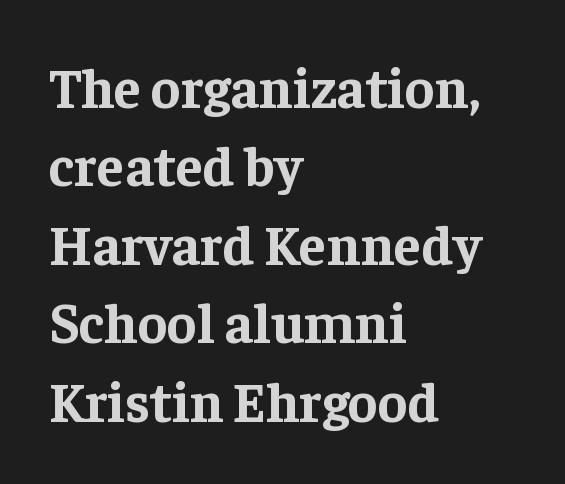
This sample is left-justified, so line endings fall wherever the words run out. These lines sit exactly where default settings would place them. Quick note: underline off. Spacing verdict: proportional, widths tailored to each character. The face used here is rendered with its standard letterfit. Does the weight exceed regular? Yes, all the way to bold.
